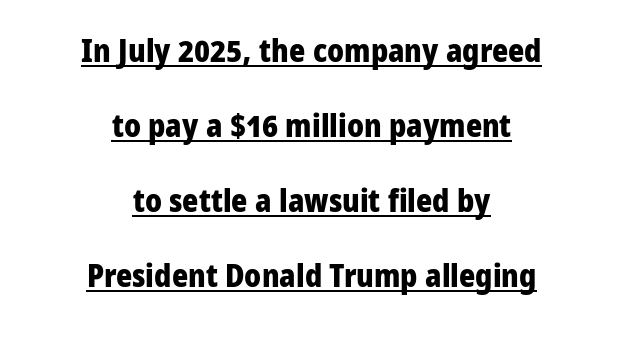
Q: Is the text bold? A: Yes.
Q: Is the text italic (slanted)? A: No, it is upright.
Q: Is the typeface a serif or a sans-serif typeface? A: Sans-serif.
Q: Is the text underlined? A: Yes.
Q: How is the paragraph aligned? A: Centered.
Q: Is the spacing between letters normal or unusually wide? A: Normal.
Q: Is the spacing between lines tight, normal or loose? A: Loose.
Q: Width (condensed, normal, or wide)? A: Normal.
Q: Stroke contrast? A: Low.
Q: x-height? A: Medium.
Q: Monospaced? A: No.
